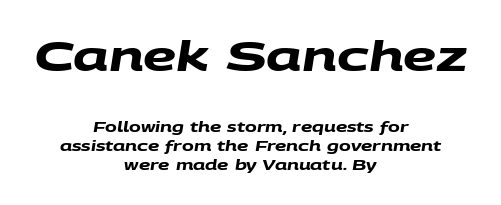
The image shows 41 px heavy, wide sans-serif type; set centered, normal line spacing (1.33x), normal letter spacing, not underlined; the first (top) block is 2.93x larger; medium stroke contrast and a large x-height.
